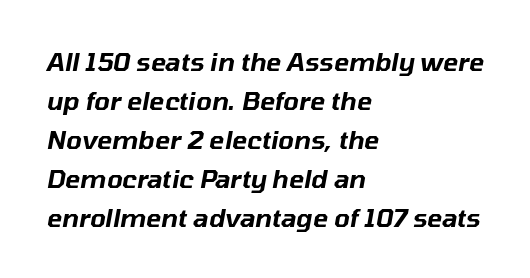
Descender tails drop into unmarked territory. This sample keeps an unexceptional amount of space between lines. The glyphs look as if they've been sheared to an angle. Does the copy run flush right? No — it runs flush left.
